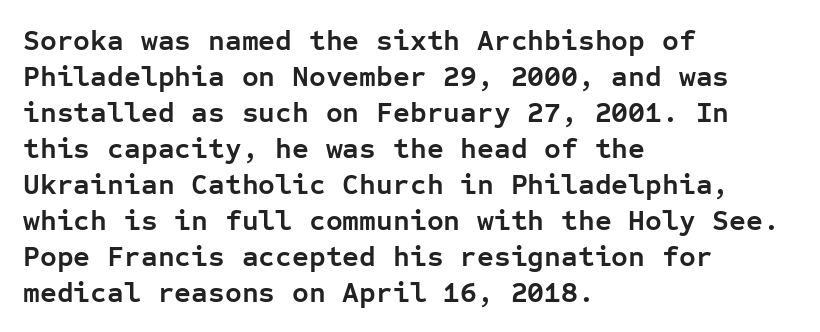
The image shows 29 px semibold sans-serif type, upright, monospaced; set left-aligned, line spacing 1.24x, normal letter spacing, not underlined; low stroke contrast and a medium x-height.
